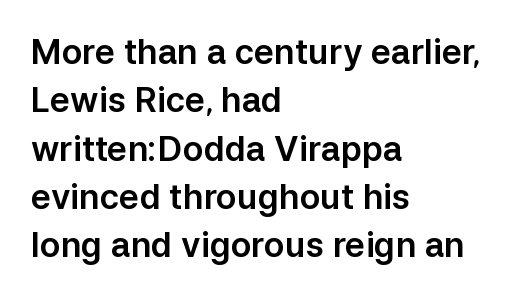
The image shows 34 px sans-serif type, upright; set left-aligned, normal line spacing (1.42x), normal letter spacing, not underlined; low stroke contrast and a medium x-height.
